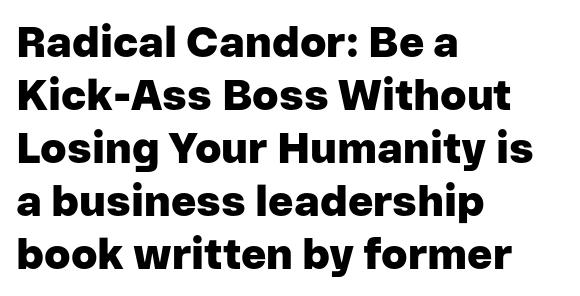
The image shows 43 px heavy sans-serif type, upright; set left-aligned, line spacing 1.23x, normal letter spacing, not underlined; low stroke contrast and a medium x-height.
